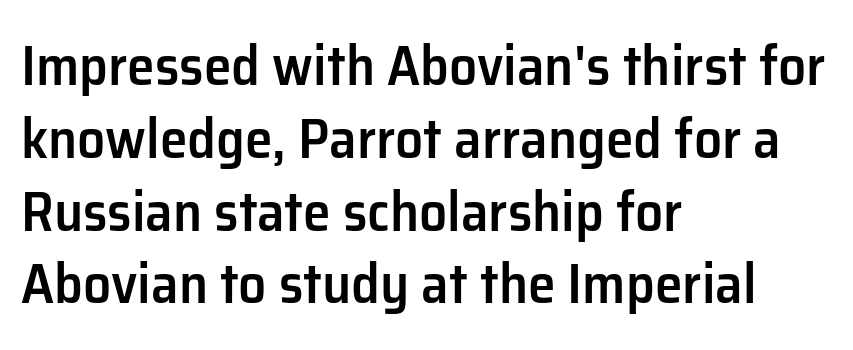
{"serif": "no", "italic": "no", "bold": "semi", "weight": "semibold", "width": "normal", "stroke_contrast": "low", "x_height": "medium", "monospaced": "no", "underline": "no", "align": "left", "line_spacing": "normal", "line_spacing_ratio": 1.3, "letter_spacing": "normal", "letter_spacing_em": 0.0, "glyph_px": 56}
